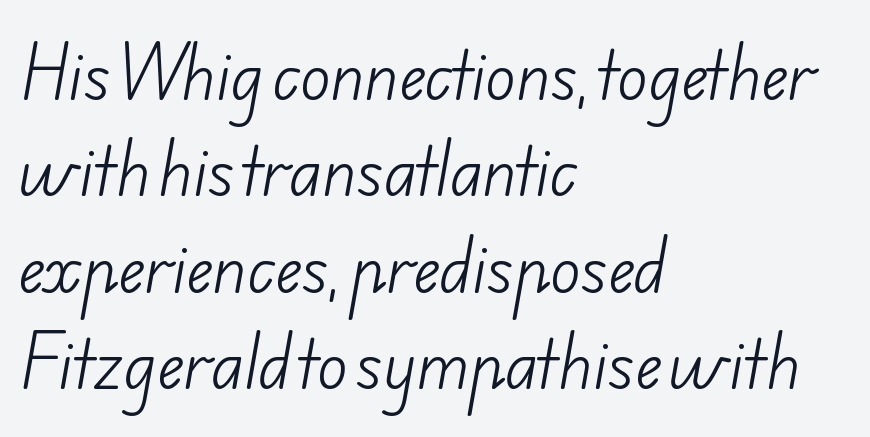
{"serif": "no", "bold": "no", "weight": "light", "width": "normal", "stroke_contrast": "low", "x_height": "small", "monospaced": "no", "underline": "no", "align": "left", "line_spacing": "normal", "line_spacing_ratio": 1.53, "letter_spacing": "normal", "letter_spacing_em": 0.0, "glyph_px": 63}
